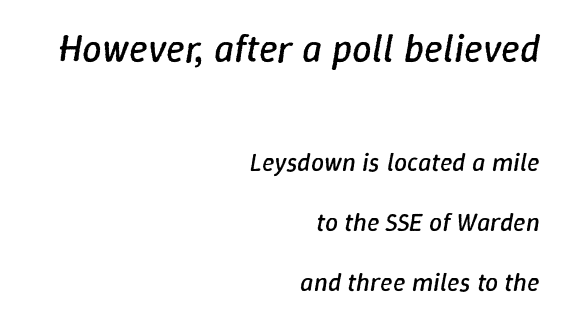
{"italic": "yes", "lean": "right", "slant_degrees": 9, "bold": "no", "weight": "regular", "width": "normal", "stroke_contrast": "low", "x_height": "medium", "monospaced": "no", "underline": "no", "align": "right", "line_spacing": "loose", "line_spacing_ratio": 2.32, "letter_spacing": "normal", "letter_spacing_em": 0.0, "larger_block": "first", "size_ratio": 1.5, "glyph_px": 39}
